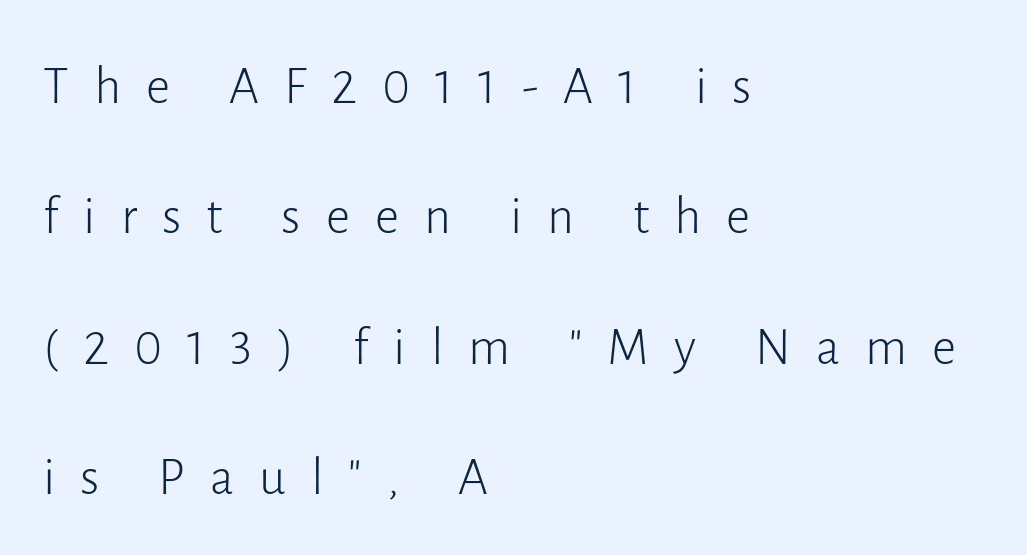
Q: Is the text bold? A: No.
Q: Is the text italic (slanted)? A: No, it is upright.
Q: Is the typeface a serif or a sans-serif typeface? A: Sans-serif.
Q: Is the text underlined? A: No.
Q: How is the paragraph aligned? A: Left-aligned.
Q: Is the spacing between letters normal or unusually wide? A: Unusually wide.
Q: Is the spacing between lines tight, normal or loose? A: Loose.
Q: Width (condensed, normal, or wide)? A: Normal.
Q: Stroke contrast? A: Low.
Q: x-height? A: Medium.
Q: Monospaced? A: No.
